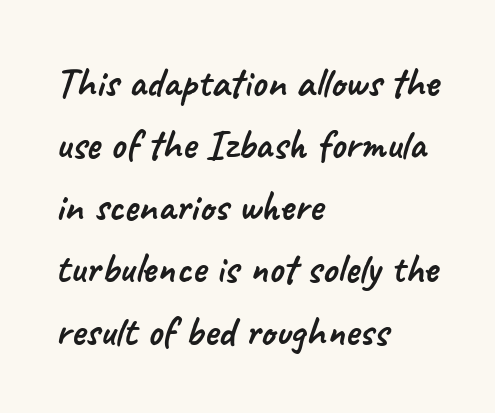
{"serif": "no", "width": "normal", "stroke_contrast": "low", "x_height": "small", "monospaced": "no", "underline": "no", "align": "left", "line_spacing": "normal", "line_spacing_ratio": 1.48, "letter_spacing": "normal", "letter_spacing_em": 0.0, "glyph_px": 42}
